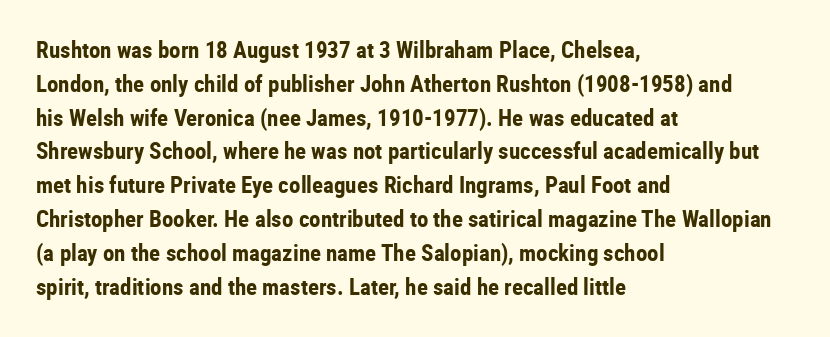
Bold? Absolutely — the strokes are thick and heavy. The setting favours the left margin, as ordinary paragraphs usually do. The font's upright variant was chosen for this text. A bare baseline throughout the passage. Vertical spacing — default.
